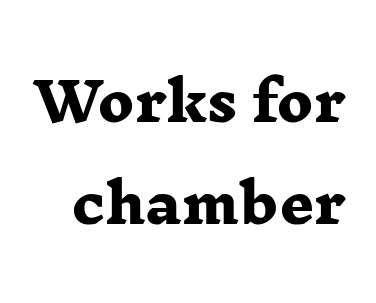
The image shows 54 px heavy, wide serif type; set line spacing 1.89x, normal letter spacing, not underlined; low stroke contrast and a medium x-height.
